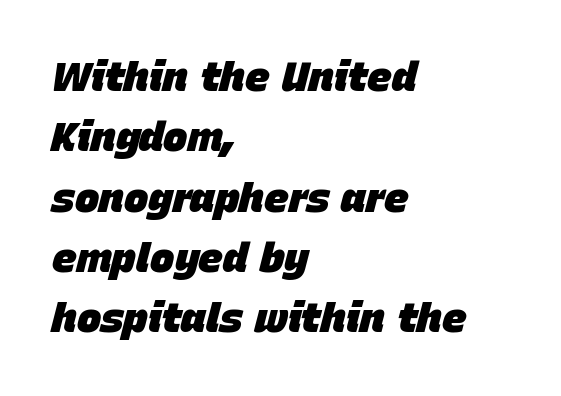
The image shows 41 px heavy type, italic (leaning right); set left-aligned, normal line spacing (1.47x), normal letter spacing, not underlined; low stroke contrast and a large x-height.
